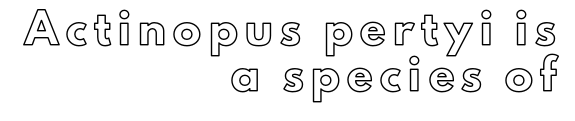
The designer left line spacing at the default. Layout note: lines flush right. A typesetter would call this heavily tracked-out type. Looks like regular typesetting: each glyph gets only the width it needs. Beneath every word, the page is bare. A roman cut, with each character standing at attention.
